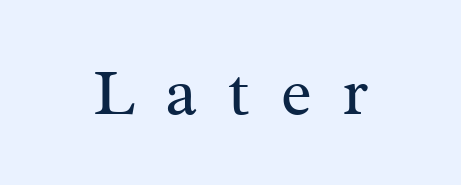
Q: Is the text bold? A: No.
Q: Is the text italic (slanted)? A: No, it is upright.
Q: Is the typeface a serif or a sans-serif typeface? A: Serif.
Q: Is the text underlined? A: No.
Q: Is the spacing between letters normal or unusually wide? A: Unusually wide.
Q: Width (condensed, normal, or wide)? A: Normal.
Q: Stroke contrast? A: Medium.
Q: x-height? A: Medium.
Q: Monospaced? A: No.
